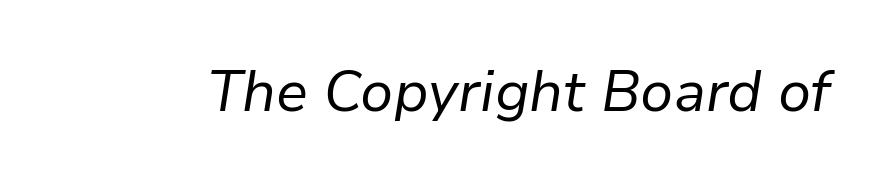
{"italic": "yes", "lean": "right", "slant_degrees": 9, "bold": "no", "weight": "regular", "width": "normal", "stroke_contrast": "low", "x_height": "medium", "monospaced": "no", "underline": "no", "letter_spacing": "normal", "letter_spacing_em": 0.0, "glyph_px": 57}
